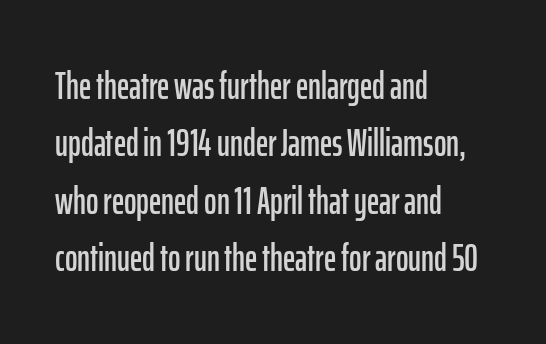
Q: Is the text italic (slanted)? A: No, it is upright.
Q: Is the typeface a serif or a sans-serif typeface? A: Sans-serif.
Q: Is the text underlined? A: No.
Q: How is the paragraph aligned? A: Left-aligned.
Q: Is the spacing between letters normal or unusually wide? A: Normal.
Q: Is the spacing between lines tight, normal or loose? A: Normal.
Q: Width (condensed, normal, or wide)? A: Condensed.
Q: Stroke contrast? A: Low.
Q: x-height? A: Medium.
Q: Monospaced? A: No.
